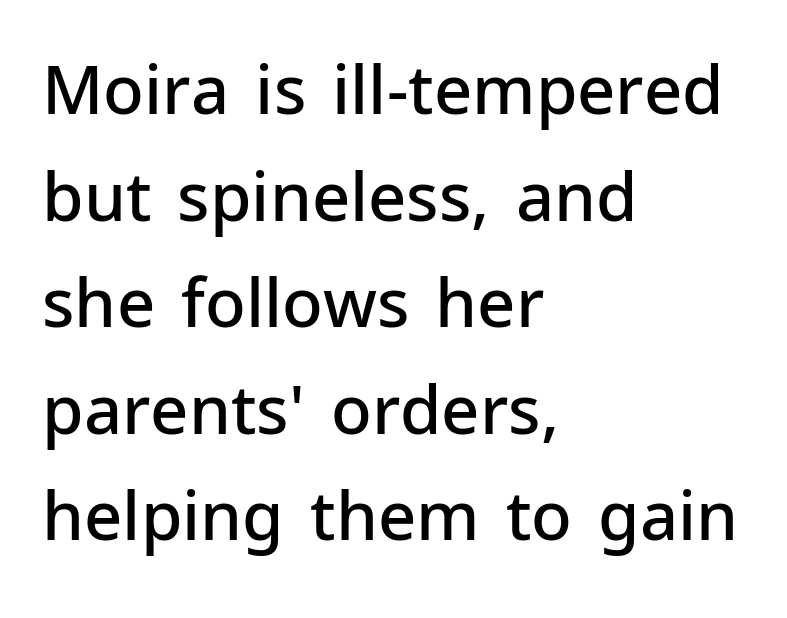
I'd call this a sans setting — the letters go barefoot. Vertically, the passage feels balanced, rows spaced as you'd expect. Notice the strokes are somewhat thickened but not fully heavy: this is a semibold. Where is the straight margin? On the left. Here the glyphs are tracked normally, forming tight word shapes.
